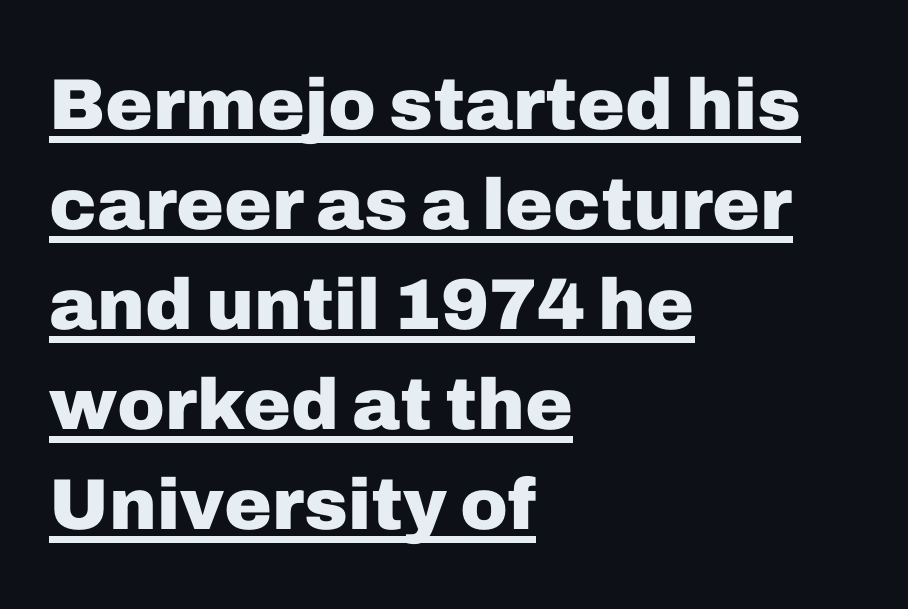
If you drew a ruler down the left edge, every line would touch it. Looks like someone drew a line under every word here. These lines sit exactly where default settings would place them. Do the characters align in a grid? No, the font is proportional.
